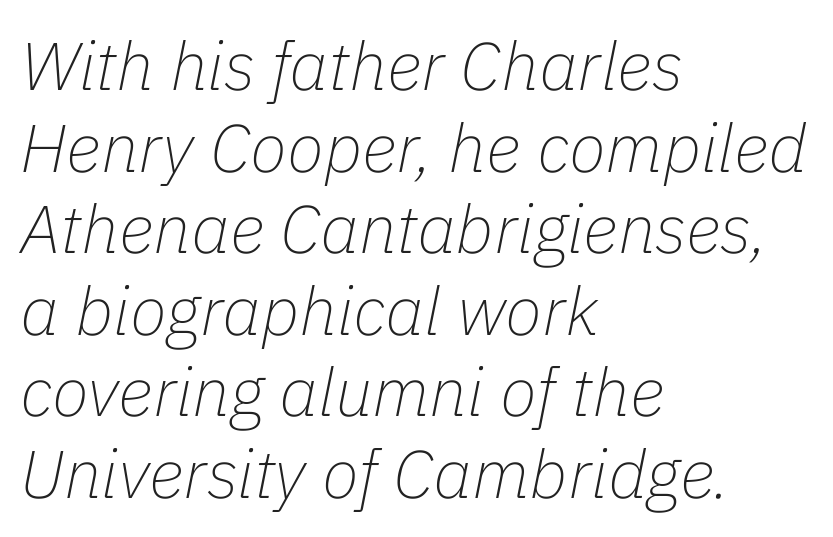
Q: Is the text bold? A: No.
Q: Is the text italic (slanted)? A: Yes, it leans right by about 11 degrees.
Q: Is the text underlined? A: No.
Q: How is the paragraph aligned? A: Left-aligned.
Q: Is the spacing between letters normal or unusually wide? A: Normal.
Q: Width (condensed, normal, or wide)? A: Normal.
Q: Stroke contrast? A: Low.
Q: x-height? A: Medium.
Q: Monospaced? A: No.
